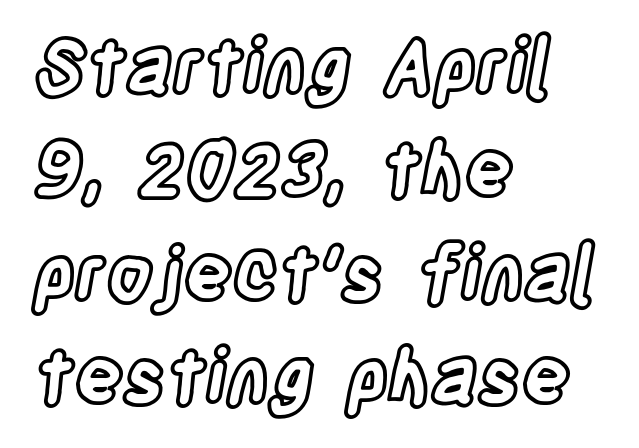
{"width": "condensed", "x_height": "large", "monospaced": "no", "underline": "no", "align": "left", "line_spacing": "normal", "line_spacing_ratio": 1.38, "letter_spacing": "normal", "letter_spacing_em": 0.0, "glyph_px": 75}
